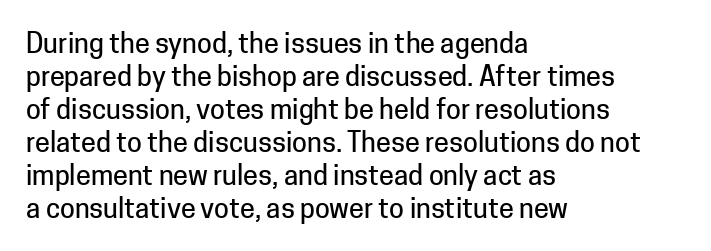
No extra tracking has been applied to these lines. Check the space under the baseline: it is left empty. The font's upright variant was chosen for this text. Casual observation: everything's shoved over to the left.
